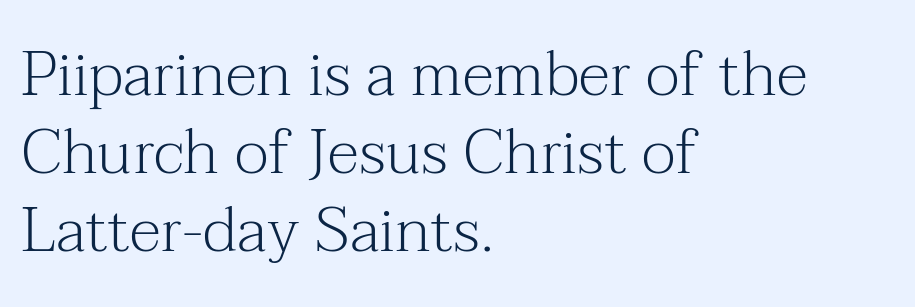
The image shows 63 px light serif type, upright; set left-aligned, line spacing 1.24x, normal letter spacing, not underlined; medium stroke contrast and a medium x-height.
